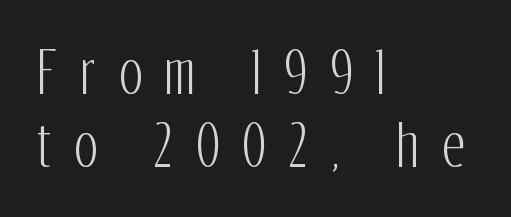
Q: Is the text italic (slanted)? A: No, it is upright.
Q: Is the typeface a serif or a sans-serif typeface? A: Sans-serif.
Q: Is the text underlined? A: No.
Q: How is the paragraph aligned? A: Left-aligned.
Q: Is the spacing between letters normal or unusually wide? A: Unusually wide.
Q: Is the spacing between lines tight, normal or loose? A: Normal.
Q: Width (condensed, normal, or wide)? A: Condensed.
Q: Stroke contrast? A: Low.
Q: x-height? A: Medium.
Q: Monospaced? A: No.
